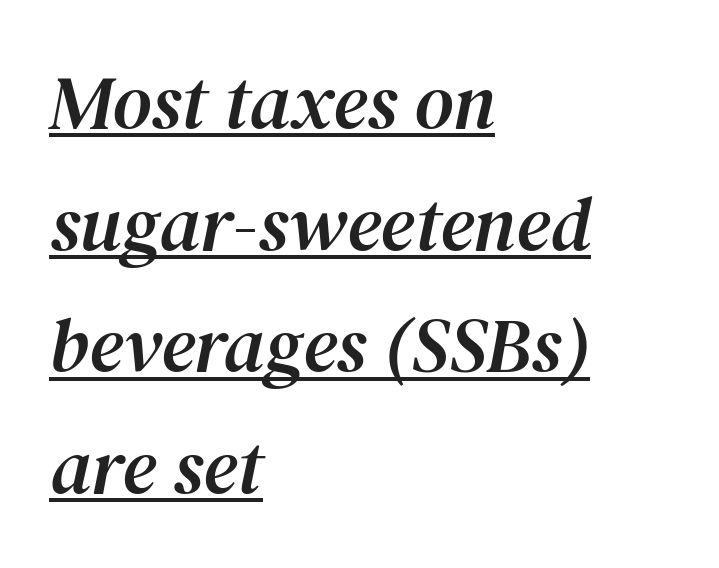
{"serif": "yes", "italic": "yes", "lean": "right", "slant_degrees": 12, "width": "normal", "stroke_contrast": "medium", "x_height": "medium", "monospaced": "no", "underline": "yes", "align": "left", "line_spacing": "normal", "line_spacing_ratio": 1.6, "letter_spacing": "normal", "letter_spacing_em": 0.0, "glyph_px": 76}
